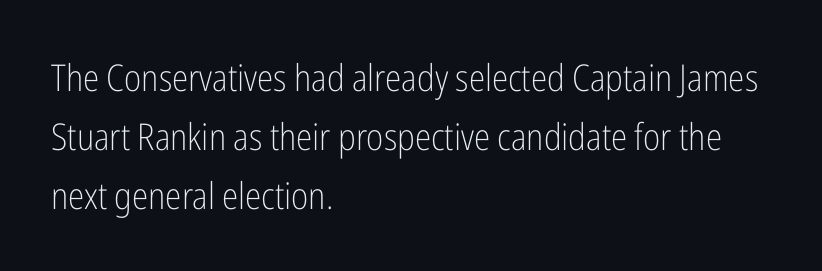
The image shows 37 px light, condensed sans-serif type, upright; set left-aligned, normal line spacing (1.59x), normal letter spacing, not underlined; low stroke contrast and a medium x-height.
